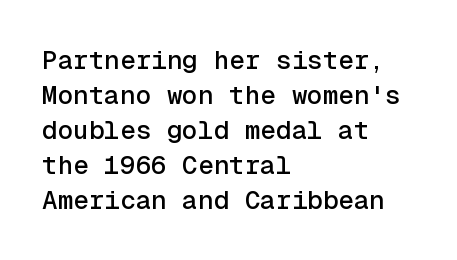
Q: Is the text italic (slanted)? A: No, it is upright.
Q: Is the text underlined? A: No.
Q: How is the paragraph aligned? A: Left-aligned.
Q: Is the spacing between letters normal or unusually wide? A: Normal.
Q: Is the spacing between lines tight, normal or loose? A: Normal.
